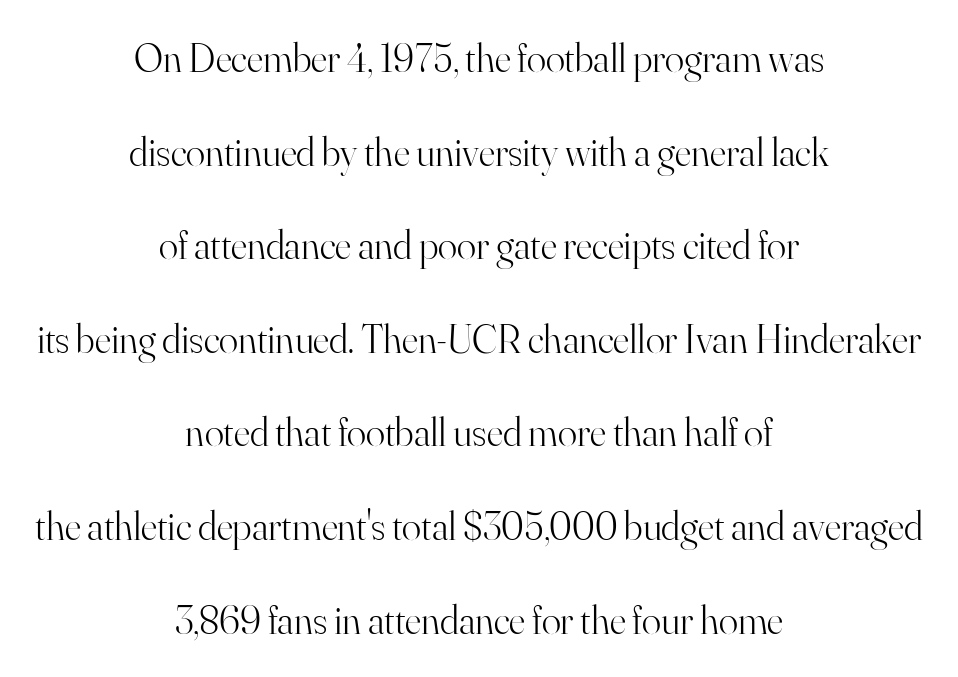
The image shows 40 px light serif type, upright; set centered, loose line spacing (2.34x), normal letter spacing, not underlined; high stroke contrast and a small x-height.
